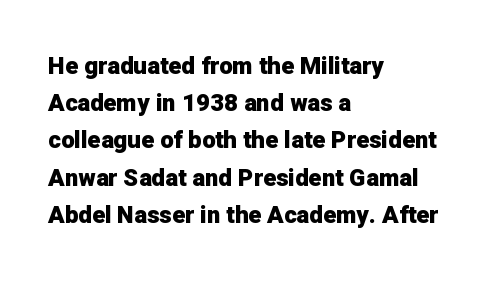
The image shows 24 px bold type, upright; set left-aligned, normal line spacing (1.55x), normal letter spacing, not underlined.
